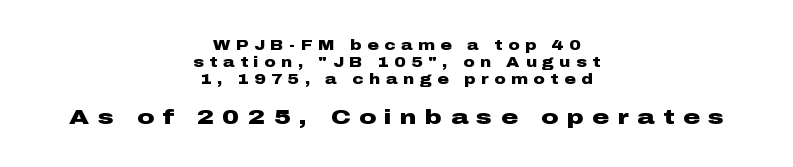
The image shows 21 px bold type, upright; set centered, line spacing 1.22x, unusually wide letter spacing (+0.41 em), not underlined; the second (bottom) block is 1.5x larger.
